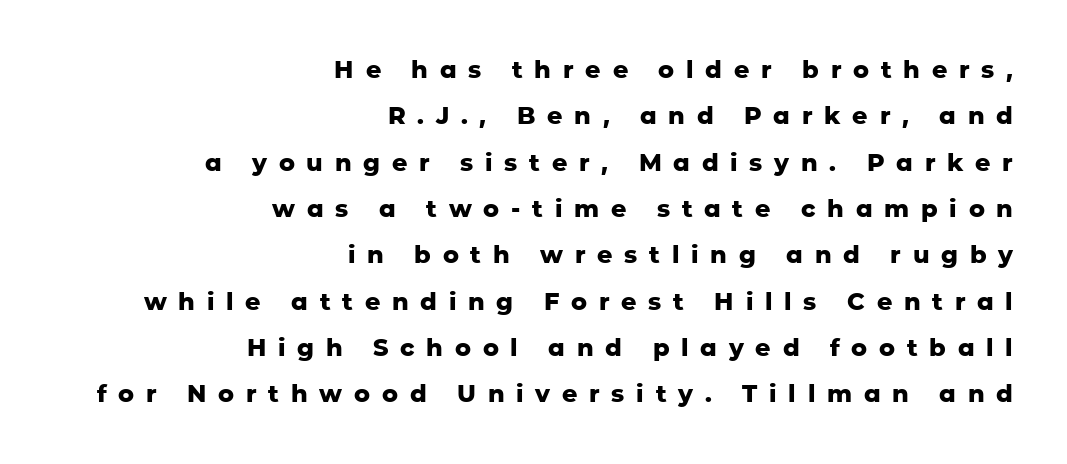
{"italic": "no", "bold": "yes", "underline": "no", "align": "right", "line_spacing": "loose", "line_spacing_ratio": 1.93, "letter_spacing": "wide", "letter_spacing_em": 0.49, "glyph_px": 24}
